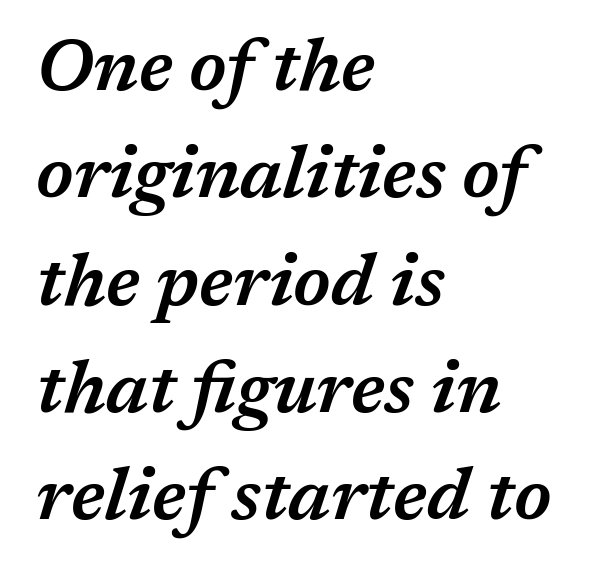
The image shows 73 px semibold type, italic (leaning right); set left-aligned, normal line spacing (1.47x), normal letter spacing, not underlined; medium stroke contrast and a medium x-height.
